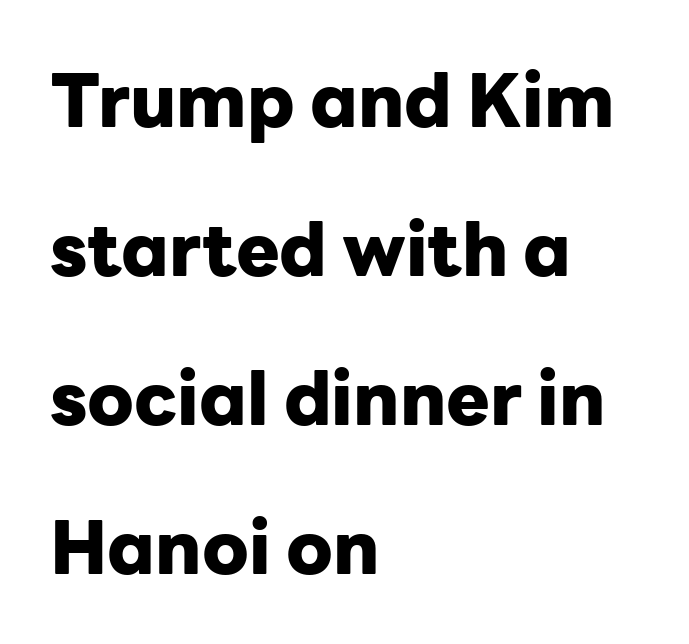
The image shows 73 px heavy sans-serif type, upright; set left-aligned, loose line spacing (2.04x), normal letter spacing, not underlined; low stroke contrast and a medium x-height.
